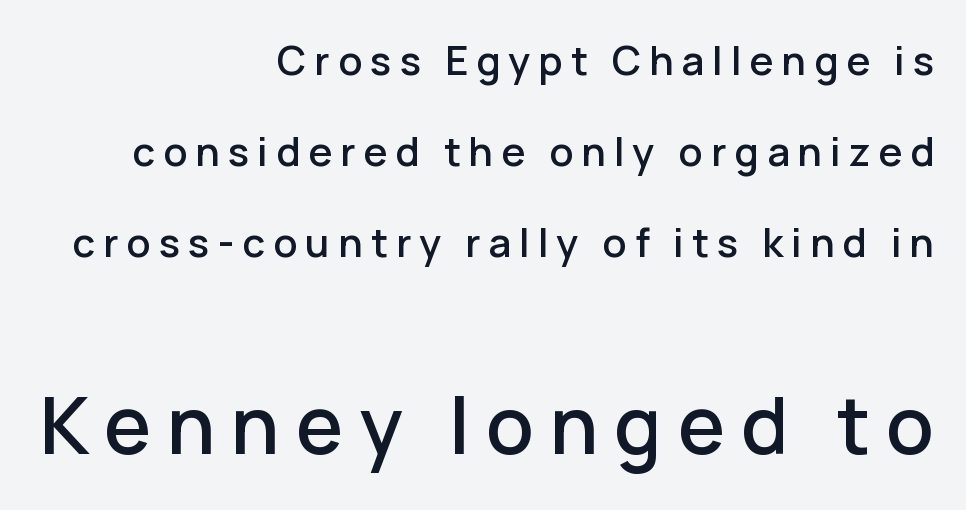
Note the varied advance widths — an 'i' is clearly narrower than an 'm'. The passage shown stacks its lines with a broad gap. Does the copy run flush right? Yes — the right margin is perfectly even. No word sits above an underline.
